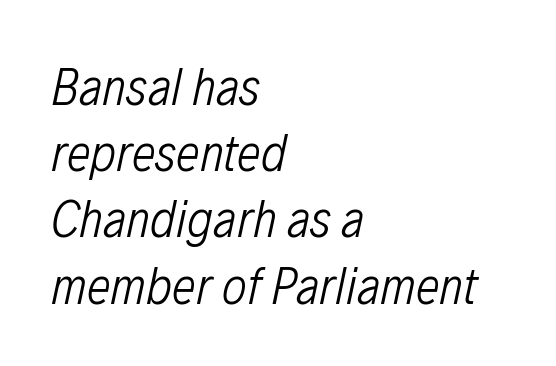
{"italic": "yes", "lean": "right", "slant_degrees": 12, "bold": "no", "weight": "light", "width": "condensed", "stroke_contrast": "low", "x_height": "medium", "monospaced": "no", "underline": "no", "align": "left", "line_spacing": "normal", "line_spacing_ratio": 1.25, "letter_spacing": "normal", "letter_spacing_em": 0.0, "glyph_px": 53}
